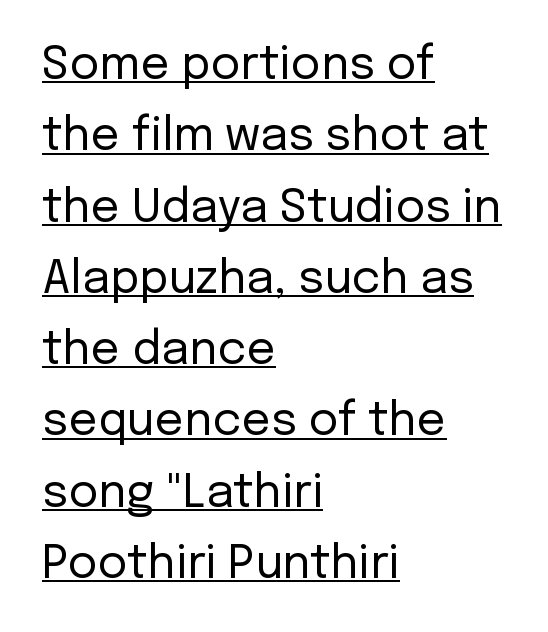
Nothing unusual about the tracking: characters are spaced as the font intends. The rendering anchors every line to the left-hand side. No extra ink here — the face is not bold. Type style note: lacks serifs. The leading is moderate, giving the passage an even texture. This is roman type, the default non-slanted kind.
